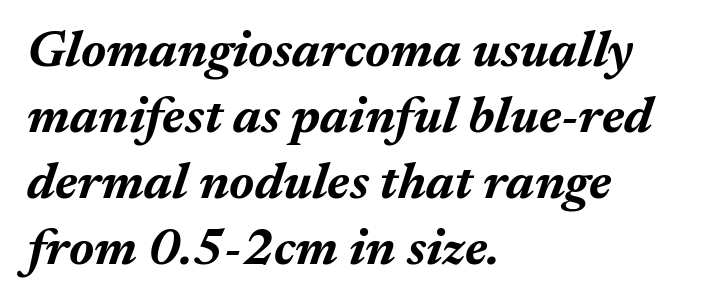
{"italic": "yes", "lean": "right", "slant_degrees": 17, "bold": "yes", "weight": "bold", "width": "normal", "stroke_contrast": "medium", "x_height": "medium", "monospaced": "no", "underline": "no", "align": "left", "line_spacing": "normal", "line_spacing_ratio": 1.27, "letter_spacing": "normal", "letter_spacing_em": 0.0, "glyph_px": 52}
